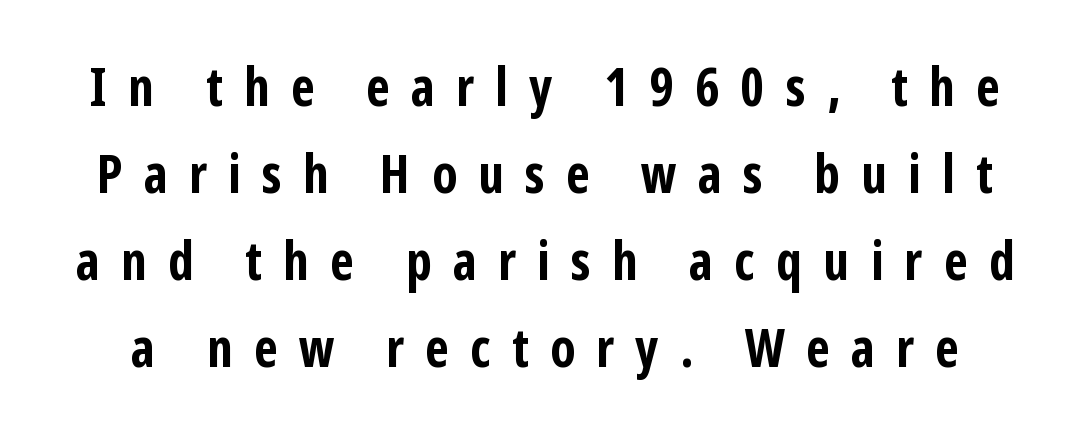
Q: Is the text bold? A: Yes.
Q: Is the text italic (slanted)? A: No, it is upright.
Q: Is the typeface a serif or a sans-serif typeface? A: Sans-serif.
Q: Is the text underlined? A: No.
Q: Is the spacing between letters normal or unusually wide? A: Unusually wide.
Q: Is the spacing between lines tight, normal or loose? A: Normal.
Q: Width (condensed, normal, or wide)? A: Condensed.
Q: Stroke contrast? A: Low.
Q: x-height? A: Medium.
Q: Monospaced? A: No.
